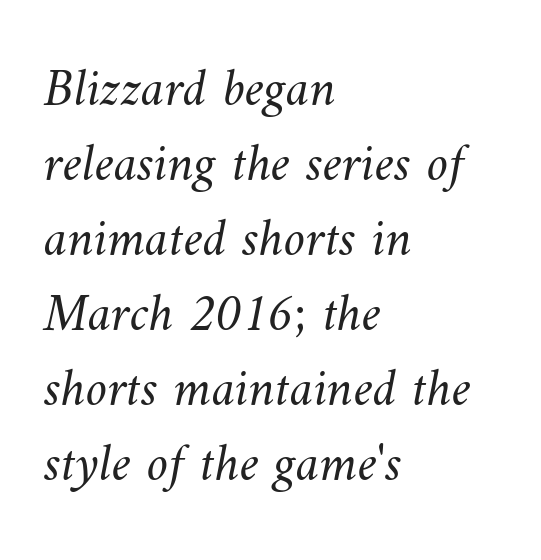
Q: Is the text bold? A: No.
Q: Is the text underlined? A: No.
Q: How is the paragraph aligned? A: Left-aligned.
Q: Is the spacing between letters normal or unusually wide? A: Normal.
Q: Is the spacing between lines tight, normal or loose? A: Normal.
Q: Width (condensed, normal, or wide)? A: Normal.
Q: Stroke contrast? A: Medium.
Q: x-height? A: Small.
Q: Monospaced? A: No.
